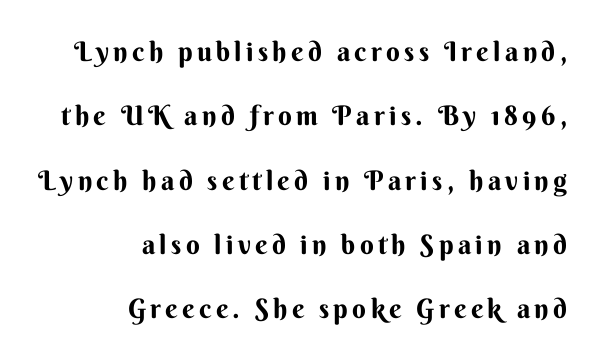
Weight check: bold — yes, fully. Beneath every word, the page is bare. The rag falls on the left side of this text block. Tall strokes in this sample are plumb rather than angled. Baseline-to-baseline distance is far greater than the letter height.
